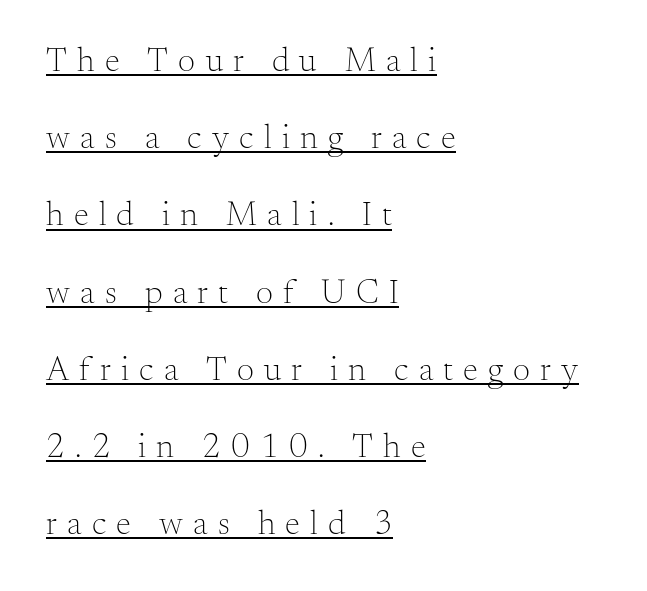
Nope, not italic — everything's standing straight. Old-style or modern, the face here clearly has serifs. Each letter keeps its own natural width here, so spacing adapts to shape. The gaps between neighbouring characters are conspicuously large. Underlined type. Teacher's note: observe the even left margin — that is flush-left alignment.
